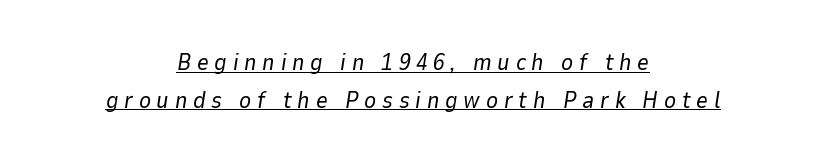
Q: Is the text bold? A: No.
Q: Is the text italic (slanted)? A: Yes, it leans right by about 9 degrees.
Q: Is the text underlined? A: Yes.
Q: How is the paragraph aligned? A: Centered.
Q: Is the spacing between letters normal or unusually wide? A: Unusually wide.
Q: Is the spacing between lines tight, normal or loose? A: Normal.
